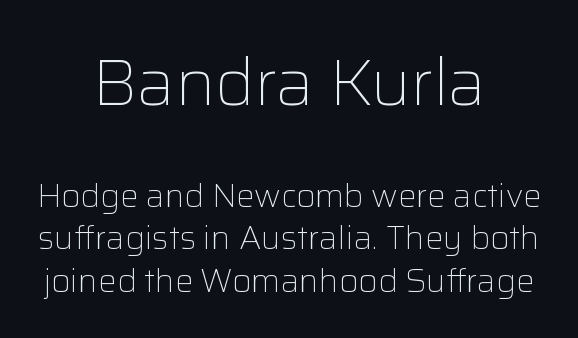
Every character sits straight up, as roman type does. These lines sit exactly where default settings would place them. Ink coverage per letter is moderate at most. Think of a printed novel: that variable character pitch is what you see here. In this sample the first text group is rendered at the bigger scale. The words here are not underlined.
